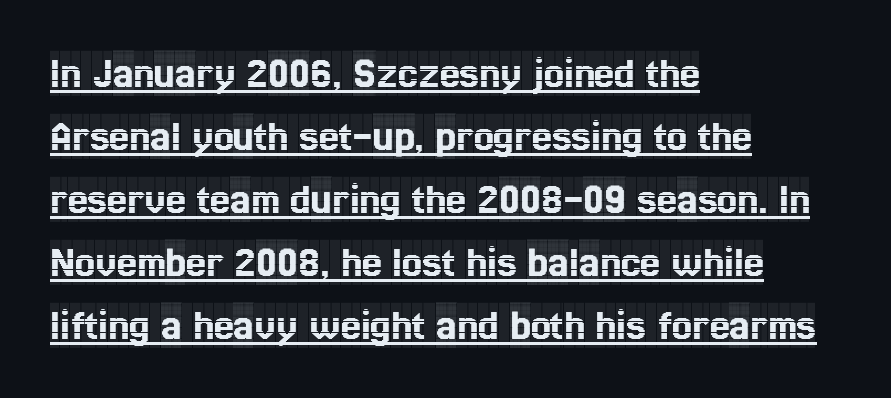
The image shows 45 px condensed serif type, upright; set left-aligned, normal line spacing (1.4x), normal letter spacing, underlined; a large x-height.
